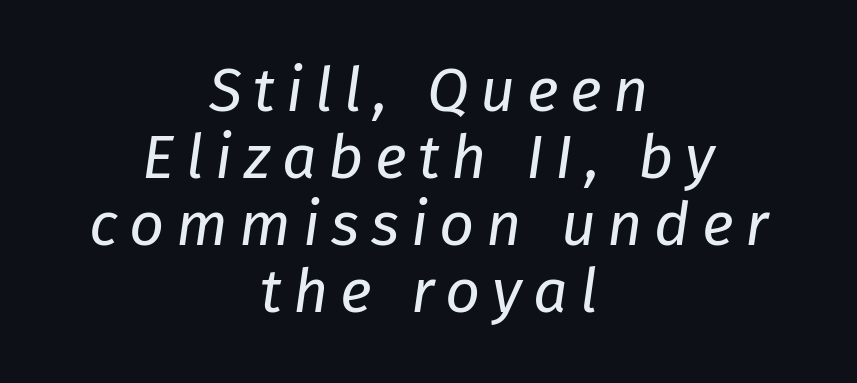
A typesetter would call this proportional, since set widths differ per character. The whole block is typeset with a tilt. Each row of text sits above clean, open space. Each stroke keeps to a modest, everyday thickness or less.
